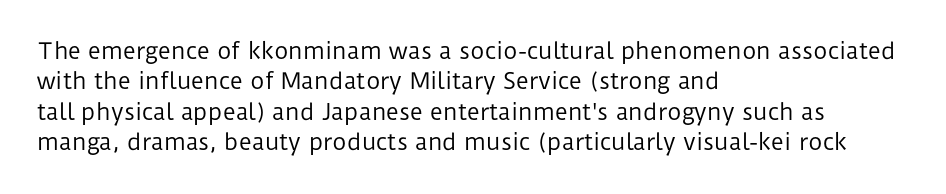
A quiet, ordinary-to-light weight characterises the typeface. The text block is weighted toward the left margin, trailing off unevenly rightward. This rendering leaves character spacing at its baseline value. Characters remain perfectly vertical along every line. The strip under each line holds only bare page.
